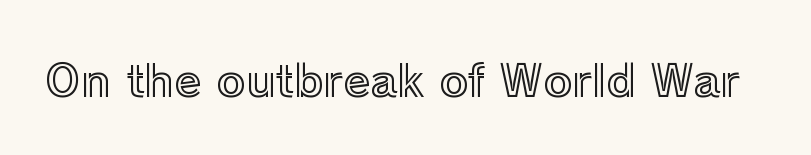
{"italic": "no", "width": "normal", "x_height": "medium", "monospaced": "no", "underline": "no", "letter_spacing": "normal", "letter_spacing_em": 0.0, "glyph_px": 44}
